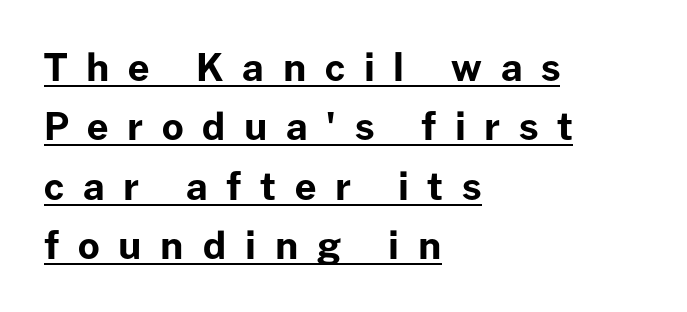
Q: Is the text bold? A: Yes.
Q: Is the text italic (slanted)? A: No, it is upright.
Q: Is the typeface a serif or a sans-serif typeface? A: Sans-serif.
Q: Is the text underlined? A: Yes.
Q: How is the paragraph aligned? A: Left-aligned.
Q: Is the spacing between letters normal or unusually wide? A: Unusually wide.
Q: Is the spacing between lines tight, normal or loose? A: Normal.
Q: Width (condensed, normal, or wide)? A: Normal.
Q: Stroke contrast? A: Low.
Q: x-height? A: Medium.
Q: Monospaced? A: No.
